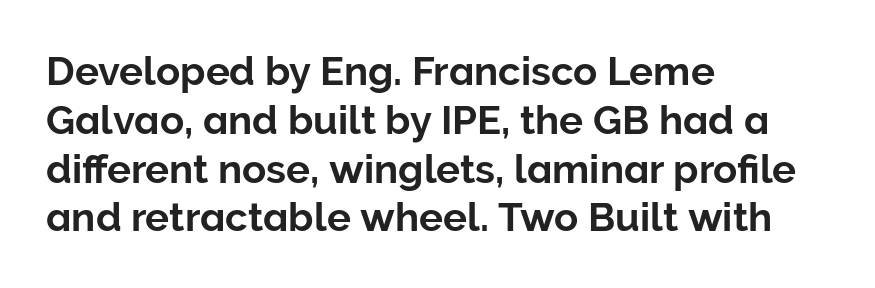
Q: Is the text italic (slanted)? A: No, it is upright.
Q: Is the typeface a serif or a sans-serif typeface? A: Sans-serif.
Q: Is the text underlined? A: No.
Q: How is the paragraph aligned? A: Left-aligned.
Q: Is the spacing between letters normal or unusually wide? A: Normal.
Q: Width (condensed, normal, or wide)? A: Normal.
Q: Stroke contrast? A: Low.
Q: x-height? A: Medium.
Q: Monospaced? A: No.
